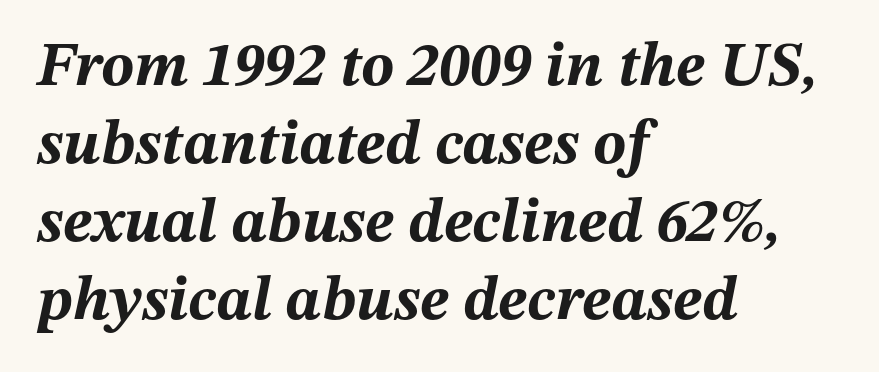
The image shows 62 px bold type, italic (leaning right); set left-aligned, normal line spacing (1.26x), normal letter spacing, not underlined; medium stroke contrast and a medium x-height.
